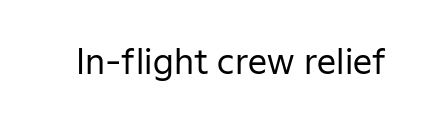
Q: Is the text bold? A: No.
Q: Is the text italic (slanted)? A: No, it is upright.
Q: Is the typeface a serif or a sans-serif typeface? A: Sans-serif.
Q: Is the text underlined? A: No.
Q: Is the spacing between letters normal or unusually wide? A: Normal.
Q: Width (condensed, normal, or wide)? A: Normal.
Q: Stroke contrast? A: Low.
Q: x-height? A: Medium.
Q: Monospaced? A: No.
